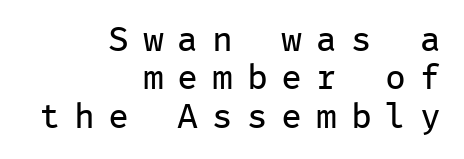
The image shows 35 px regular-weight sans-serif type, upright, monospaced; set right-aligned, tight line spacing (1.1x), unusually wide letter spacing (+0.39 em), not underlined; low stroke contrast and a medium x-height.
